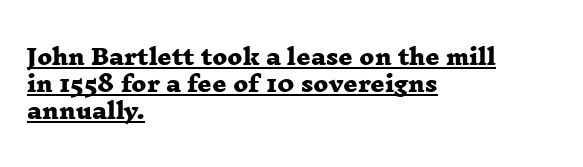
Q: Is the text bold? A: Yes.
Q: Is the text underlined? A: Yes.
Q: How is the paragraph aligned? A: Left-aligned.
Q: Is the spacing between letters normal or unusually wide? A: Normal.
